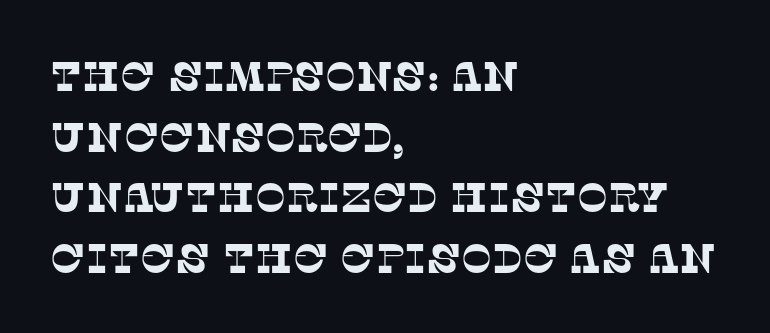
The image shows 41 px serif type; set left-aligned, normal line spacing (1.48x), normal letter spacing, not underlined; low stroke contrast and a large x-height.
